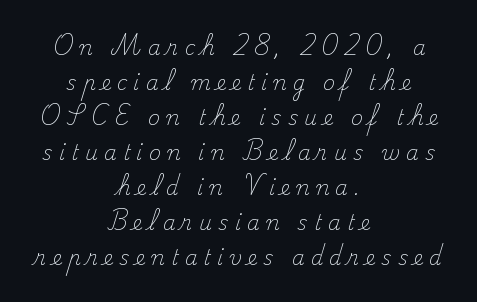
The image shows 20 px text type; set centered, line spacing 1.75x, unusually wide letter spacing (+0.31 em), not underlined.
